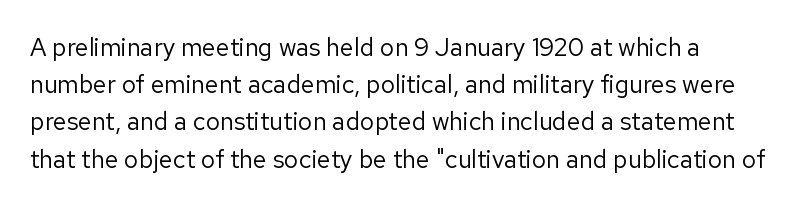
The line-height multiplier appears to be the usual default. Stroke thickness stays within the range of a standard reading face or lighter. If you drew a line through each stem, it would be perfectly vertical. The zone under the glyphs is completely vacant.
